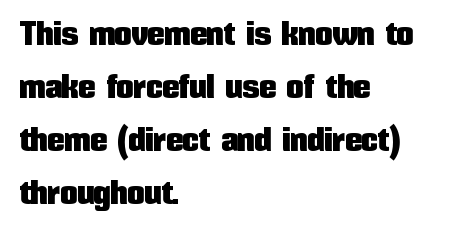
The image shows 34 px condensed sans-serif type, upright; set left-aligned, normal line spacing (1.56x), normal letter spacing, not underlined; low stroke contrast and a medium x-height.
